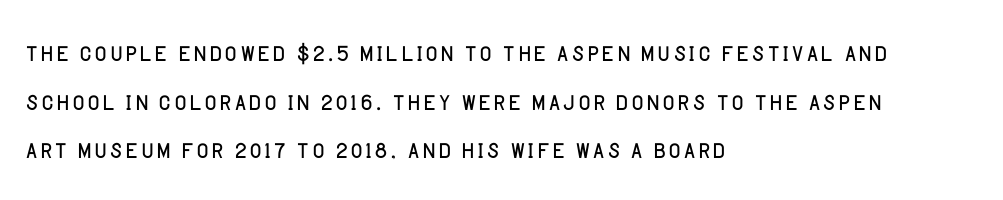
The type family on display is of the sans-serif kind. A typesetter would call this proportional, since set widths differ per character. The horizontal fit of the characters is conventional and even. This reads as an unemphasized weight, regular at the heaviest. Is the block centered? No — it sits flush against the left margin.
